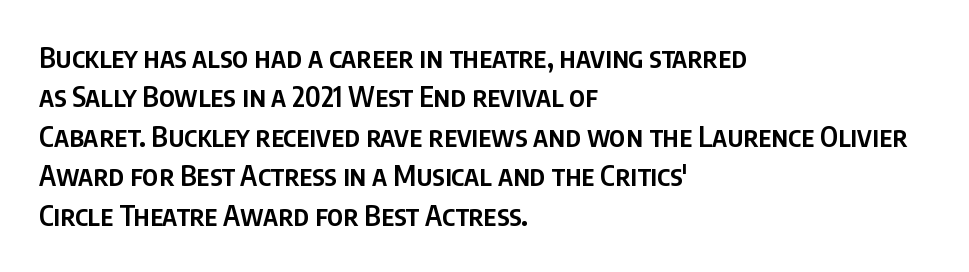
This block has exactly the height ordinary leading produces. What kind of face is this? One without serifs — a sans. You could call the tracking neutral — neither tight nor loose. Alignment: flush left.
